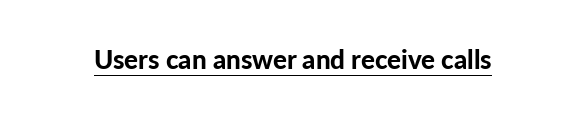
{"italic": "no", "bold": "yes", "underline": "yes", "letter_spacing": "normal", "letter_spacing_em": 0.0, "glyph_px": 26}
